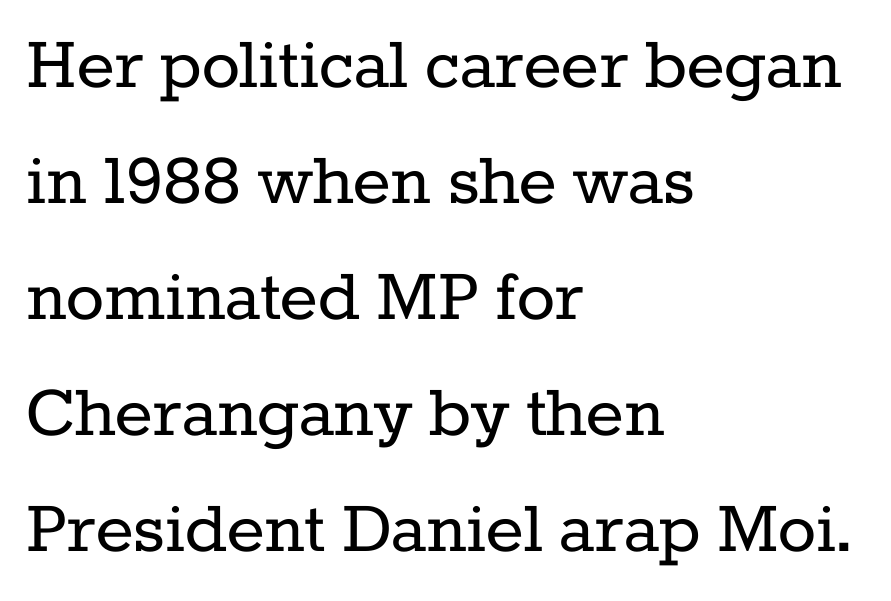
Q: Is the text bold? A: No.
Q: Is the text italic (slanted)? A: No, it is upright.
Q: Is the typeface a serif or a sans-serif typeface? A: Serif.
Q: Is the text underlined? A: No.
Q: How is the paragraph aligned? A: Left-aligned.
Q: Is the spacing between letters normal or unusually wide? A: Normal.
Q: Is the spacing between lines tight, normal or loose? A: Normal.
Q: Width (condensed, normal, or wide)? A: Normal.
Q: Stroke contrast? A: Low.
Q: x-height? A: Medium.
Q: Monospaced? A: No.
